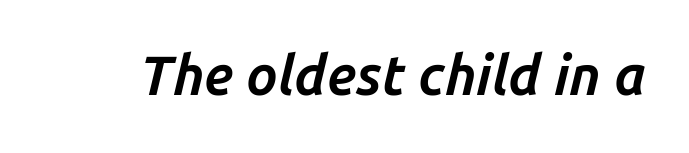
Q: Is the text bold? A: Yes.
Q: Is the text italic (slanted)? A: Yes, it leans right by about 14 degrees.
Q: Is the text underlined? A: No.
Q: Is the spacing between letters normal or unusually wide? A: Normal.
Q: Width (condensed, normal, or wide)? A: Normal.
Q: Stroke contrast? A: Low.
Q: x-height? A: Medium.
Q: Monospaced? A: No.
